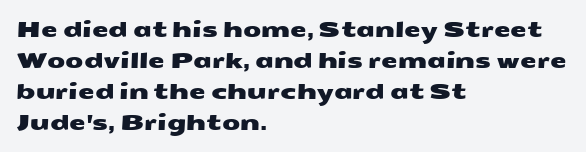
The image shows 21 px text type; set left-aligned, normal line spacing (1.47x), normal letter spacing, not underlined.
